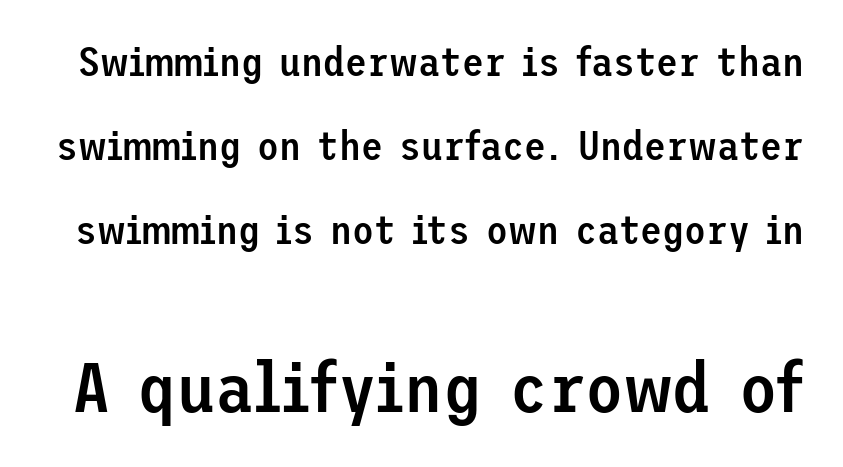
{"serif": "no", "italic": "no", "bold": "semi", "weight": "semibold", "width": "normal", "stroke_contrast": "low", "x_height": "medium", "underline": "no", "line_spacing": "loose", "line_spacing_ratio": 2.1, "letter_spacing": "normal", "letter_spacing_em": 0.0, "larger_block": "second", "size_ratio": 1.75, "glyph_px": 70}
